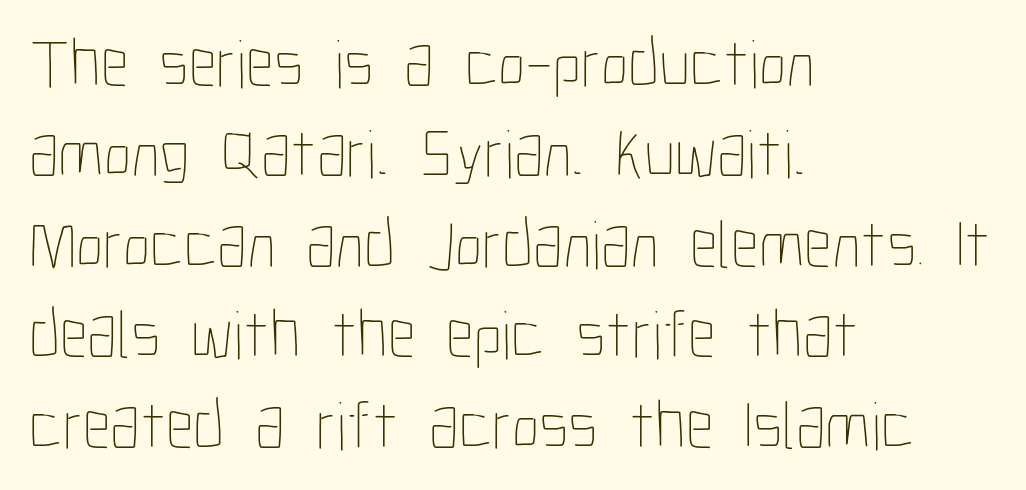
Upright lettering throughout. Line spacing here is normal. The strokes are not fattened; the text isn't bold. This sample uses plain, unmodified letter spacing. Do the characters align in a grid? No, the font is proportional.
